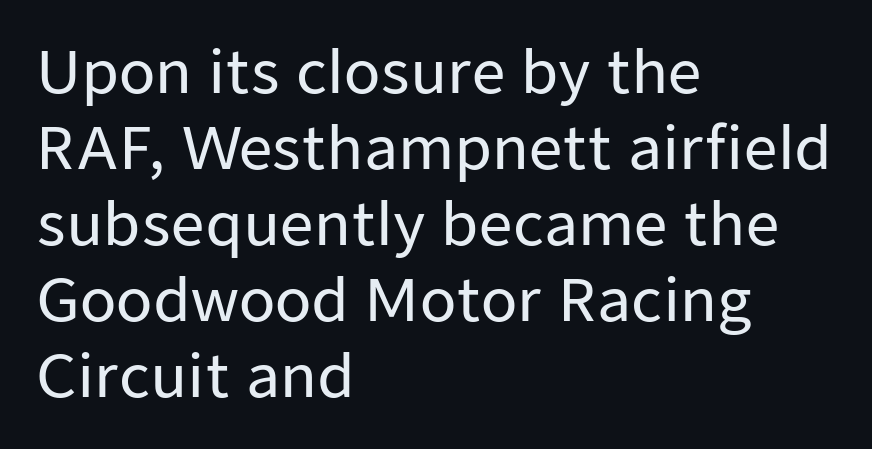
Q: Is the text italic (slanted)? A: No, it is upright.
Q: Is the typeface a serif or a sans-serif typeface? A: Sans-serif.
Q: Is the text underlined? A: No.
Q: How is the paragraph aligned? A: Left-aligned.
Q: Is the spacing between letters normal or unusually wide? A: Normal.
Q: Is the spacing between lines tight, normal or loose? A: Normal.
Q: Width (condensed, normal, or wide)? A: Normal.
Q: Stroke contrast? A: Low.
Q: x-height? A: Medium.
Q: Monospaced? A: No.
